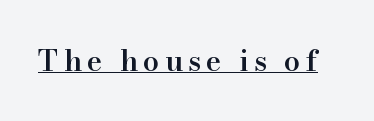
Q: Is the text bold? A: Semi-bold.
Q: Is the text italic (slanted)? A: No, it is upright.
Q: Is the typeface a serif or a sans-serif typeface? A: Serif.
Q: Is the text underlined? A: Yes.
Q: Width (condensed, normal, or wide)? A: Normal.
Q: Stroke contrast? A: High.
Q: x-height? A: Small.
Q: Monospaced? A: No.
